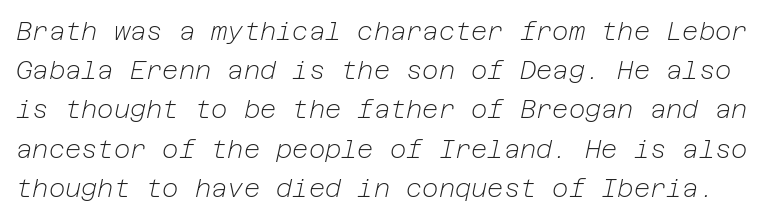
{"italic": "yes", "lean": "right", "slant_degrees": 12, "bold": "no", "underline": "no", "line_spacing": "normal", "line_spacing_ratio": 1.57, "letter_spacing": "normal", "letter_spacing_em": 0.0, "glyph_px": 25}
